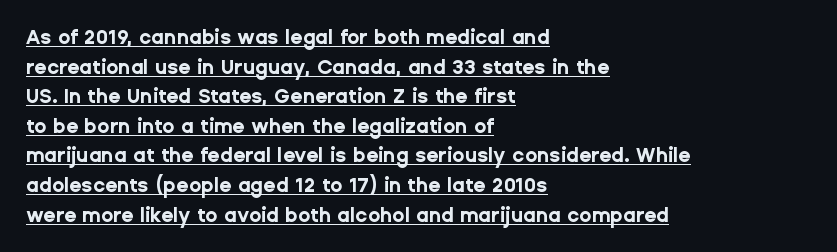
Q: Is the text bold? A: Yes.
Q: Is the text italic (slanted)? A: No, it is upright.
Q: Is the text underlined? A: Yes.
Q: How is the paragraph aligned? A: Left-aligned.
Q: Is the spacing between letters normal or unusually wide? A: Normal.
Q: Is the spacing between lines tight, normal or loose? A: Normal.
